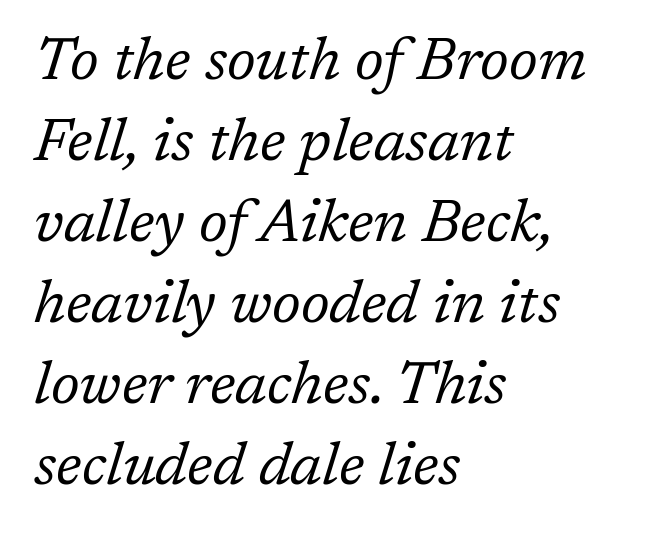
Q: Is the text bold? A: No.
Q: Is the text italic (slanted)? A: Yes, it leans right by about 17 degrees.
Q: Is the typeface a serif or a sans-serif typeface? A: Serif.
Q: Is the text underlined? A: No.
Q: How is the paragraph aligned? A: Left-aligned.
Q: Is the spacing between letters normal or unusually wide? A: Normal.
Q: Is the spacing between lines tight, normal or loose? A: Normal.
Q: Width (condensed, normal, or wide)? A: Normal.
Q: Stroke contrast? A: Low.
Q: x-height? A: Medium.
Q: Monospaced? A: No.
